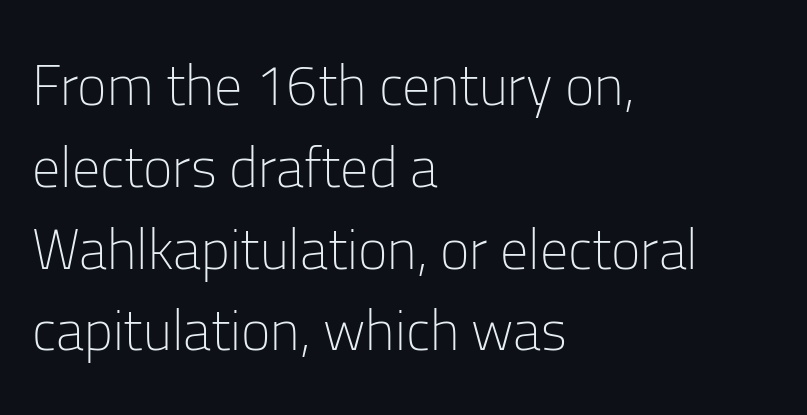
The letters look calm and open, with moderate or lighter stems. Rows of type keep a routine distance in the vertical direction. These lines are composed in type without serifs. Underline: absent.
